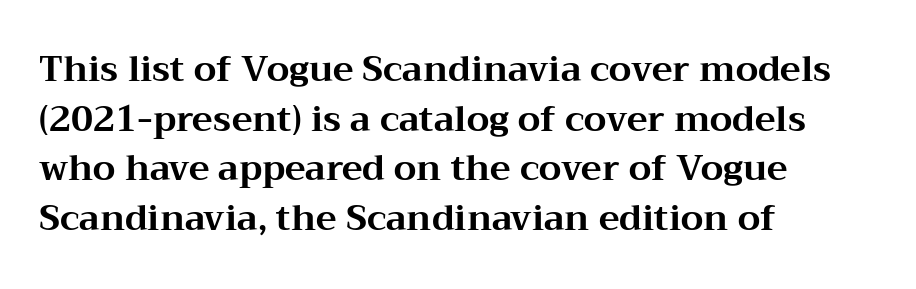
The image shows 35 px bold, wide serif type, upright; set left-aligned, normal line spacing (1.42x), normal letter spacing, not underlined; medium stroke contrast and a medium x-height.
